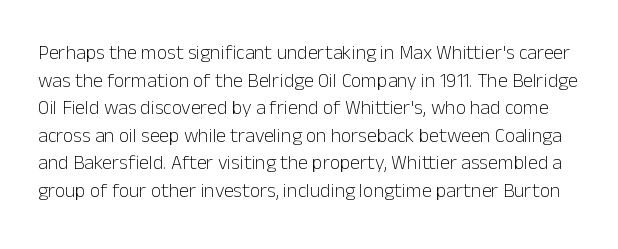
The lettering stays uniformly vertical, giving the passage a roman look. Leading: standard. What stands out about the letter spacing? Nothing — it is the standard amount. Clear beneath every line of the passage. The font sits on the lighter half of the weight spectrum, regular included.
